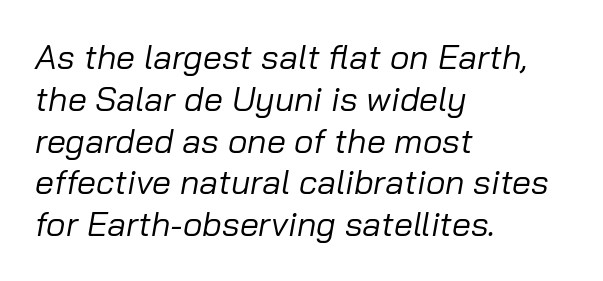
The image shows 34 px regular-weight type, italic (leaning right); set left-aligned, line spacing 1.23x, normal letter spacing, not underlined; low stroke contrast and a medium x-height.
